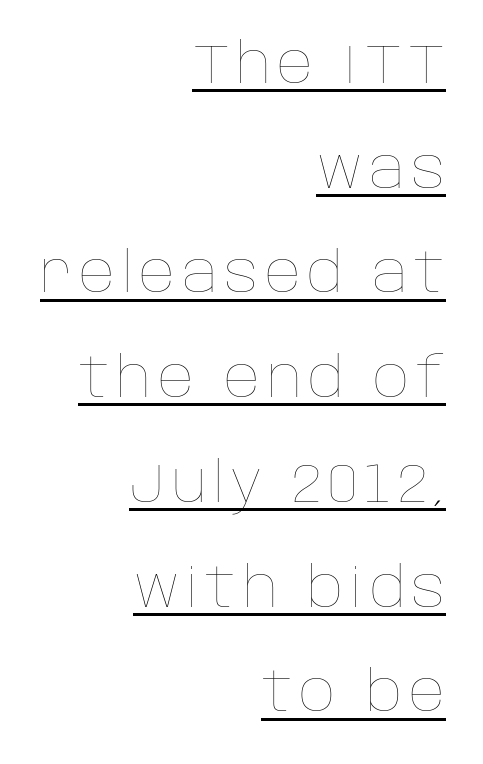
Q: Is the text bold? A: No.
Q: Is the text italic (slanted)? A: No, it is upright.
Q: Is the text underlined? A: Yes.
Q: How is the paragraph aligned? A: Right-aligned.
Q: Width (condensed, normal, or wide)? A: Normal.
Q: Stroke contrast? A: Low.
Q: x-height? A: Large.
Q: Monospaced? A: No.
